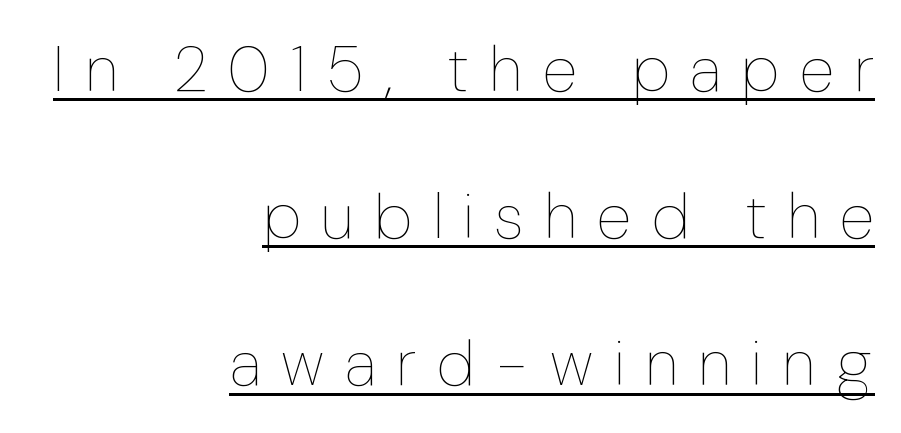
Caption: multi-line text, flush right, ragged left. Substantial extra tracking has been applied to these lines. Regarding leading, the lines here are spaced well apart. Every stem runs plumb, perpendicular to the baseline.
